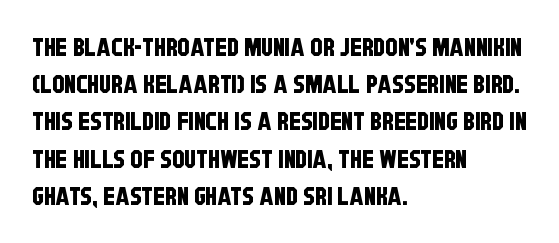
{"underline": "no", "align": "left", "line_spacing": "normal", "line_spacing_ratio": 1.49, "letter_spacing": "normal", "letter_spacing_em": 0.0, "glyph_px": 25}
